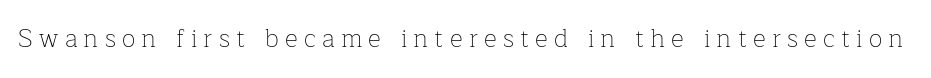
The image shows 25 px text type, upright; set unusually wide letter spacing (+0.25 em), not underlined.
